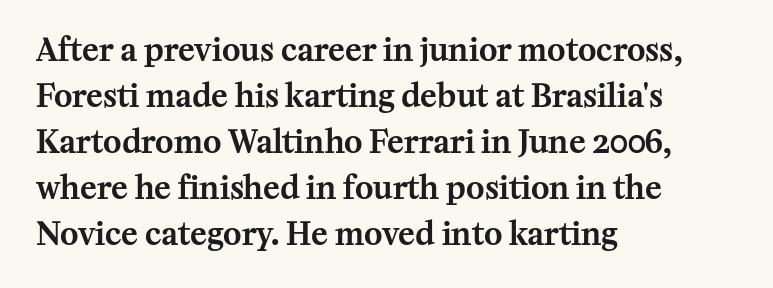
{"serif": "yes", "italic": "no", "width": "normal", "stroke_contrast": "medium", "x_height": "medium", "monospaced": "no", "underline": "no", "align": "left", "line_spacing": "normal", "line_spacing_ratio": 1.48, "letter_spacing": "normal", "letter_spacing_em": 0.0, "glyph_px": 31}
